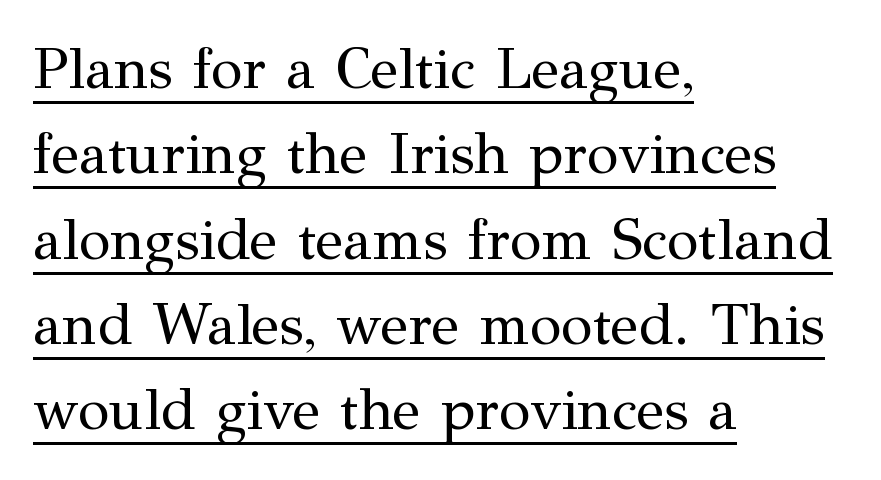
Q: Is the text bold? A: No.
Q: Is the text italic (slanted)? A: No, it is upright.
Q: Is the typeface a serif or a sans-serif typeface? A: Serif.
Q: Is the text underlined? A: Yes.
Q: How is the paragraph aligned? A: Left-aligned.
Q: Is the spacing between letters normal or unusually wide? A: Normal.
Q: Is the spacing between lines tight, normal or loose? A: Normal.
Q: Width (condensed, normal, or wide)? A: Normal.
Q: Stroke contrast? A: Medium.
Q: x-height? A: Medium.
Q: Monospaced? A: No.
